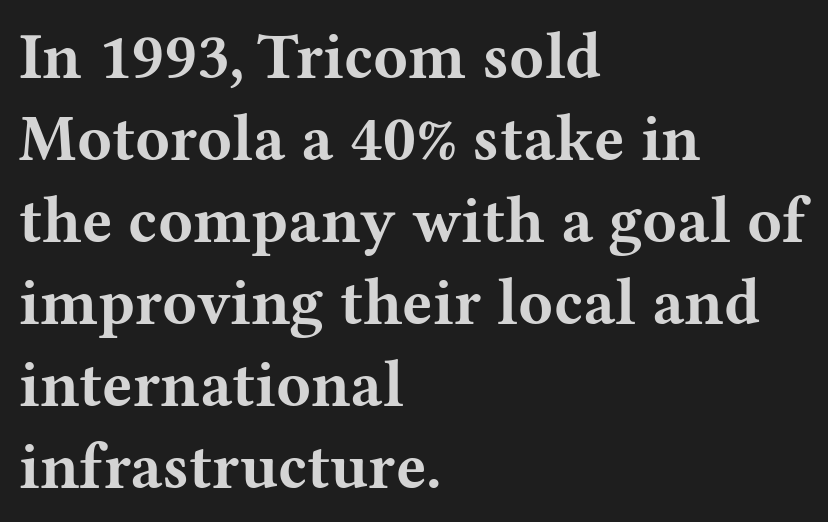
{"serif": "yes", "italic": "no", "bold": "yes", "weight": "bold", "width": "wide", "stroke_contrast": "medium", "x_height": "medium", "monospaced": "no", "underline": "no", "align": "left", "line_spacing": "normal", "line_spacing_ratio": 1.28, "letter_spacing": "normal", "letter_spacing_em": 0.0, "glyph_px": 64}
